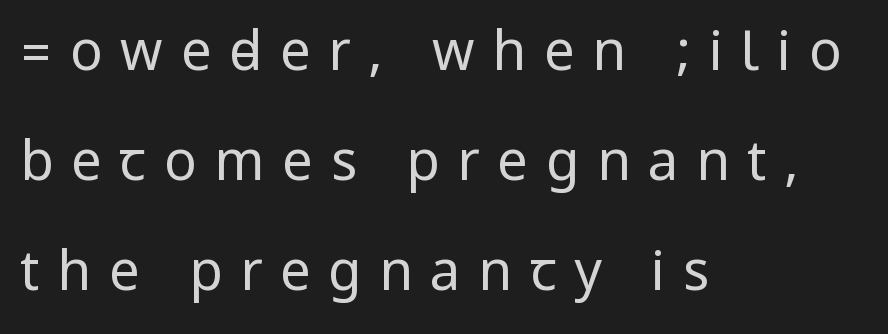
The image shows 54 px regular-weight, condensed sans-serif type, upright; set left-aligned, loose line spacing (2.04x), unusually wide letter spacing (+0.33 em), not underlined; low stroke contrast.
